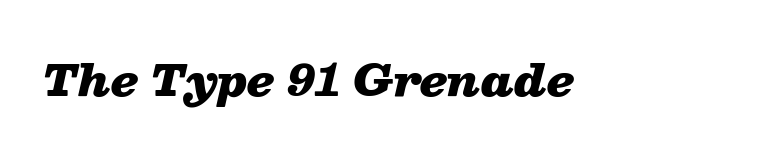
{"italic": "yes", "lean": "right", "slant_degrees": 13, "bold": "yes", "weight": "heavy", "width": "wide", "stroke_contrast": "low", "x_height": "medium", "monospaced": "no", "underline": "no", "letter_spacing": "normal", "letter_spacing_em": 0.0, "glyph_px": 42}
